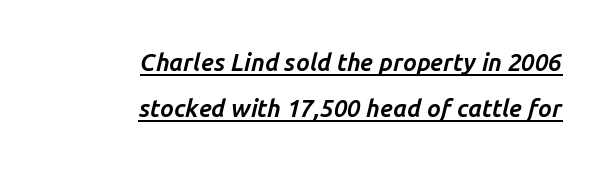
Q: Is the text bold? A: Yes.
Q: Is the text italic (slanted)? A: Yes, it leans right by about 14 degrees.
Q: Is the text underlined? A: Yes.
Q: How is the paragraph aligned? A: Right-aligned.
Q: Is the spacing between letters normal or unusually wide? A: Normal.
Q: Is the spacing between lines tight, normal or loose? A: Loose.
